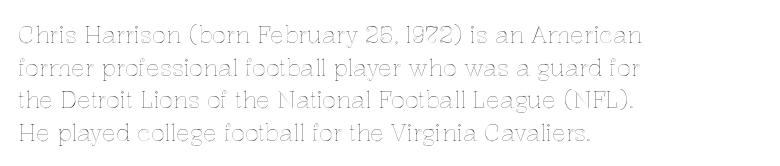
The image shows 23 px text type, upright; set left-aligned, normal line spacing (1.42x), normal letter spacing, not underlined.
